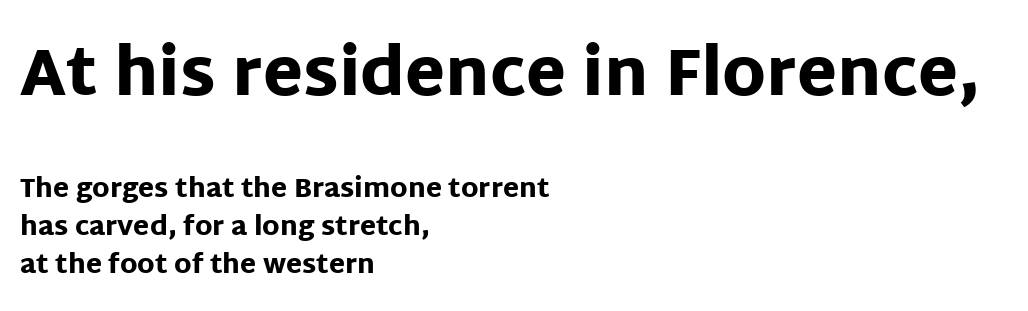
The image shows 65 px heavy sans-serif type, upright; set left-aligned, normal line spacing (1.46x), normal letter spacing, not underlined; the first (top) block is 2.5x larger; low stroke contrast and a large x-height.
